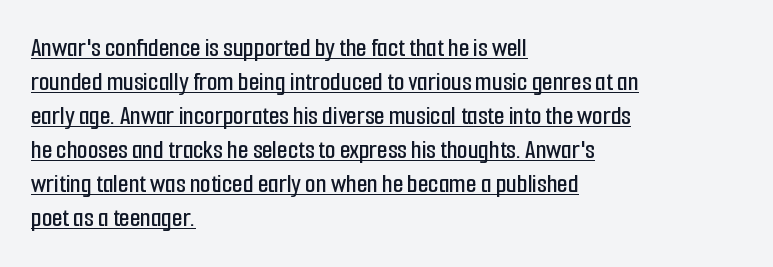
Q: Is the text italic (slanted)? A: No, it is upright.
Q: Is the text underlined? A: Yes.
Q: How is the paragraph aligned? A: Left-aligned.
Q: Is the spacing between letters normal or unusually wide? A: Normal.
Q: Is the spacing between lines tight, normal or loose? A: Normal.
